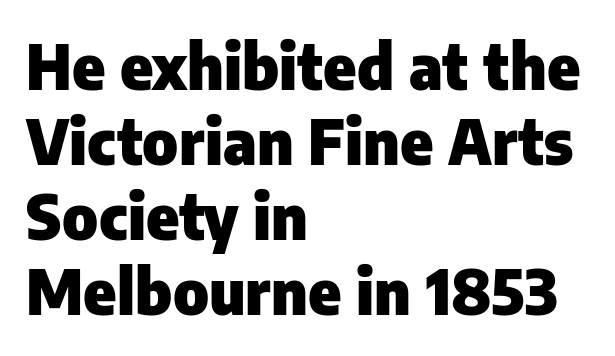
Q: Is the text bold? A: Yes.
Q: Is the text italic (slanted)? A: No, it is upright.
Q: Is the typeface a serif or a sans-serif typeface? A: Sans-serif.
Q: Is the text underlined? A: No.
Q: How is the paragraph aligned? A: Left-aligned.
Q: Is the spacing between letters normal or unusually wide? A: Normal.
Q: Width (condensed, normal, or wide)? A: Normal.
Q: Stroke contrast? A: Low.
Q: x-height? A: Medium.
Q: Monospaced? A: No.
